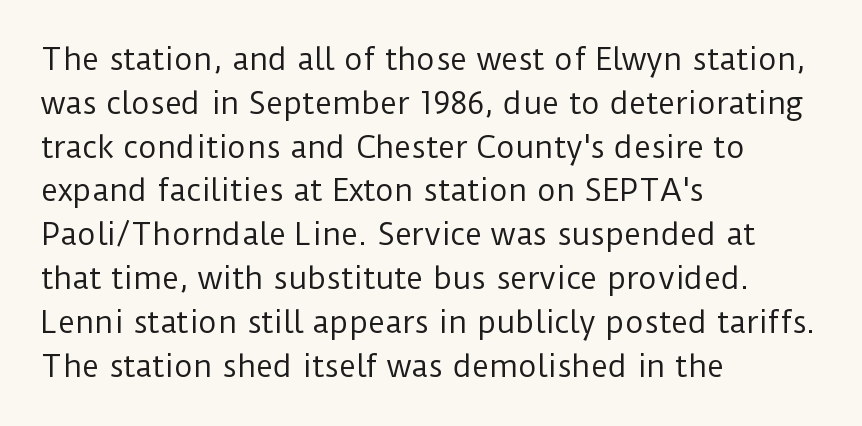
The image shows 29 px regular-weight sans-serif type, upright; set left-aligned, normal line spacing (1.51x), normal letter spacing, not underlined; low stroke contrast and a medium x-height.
